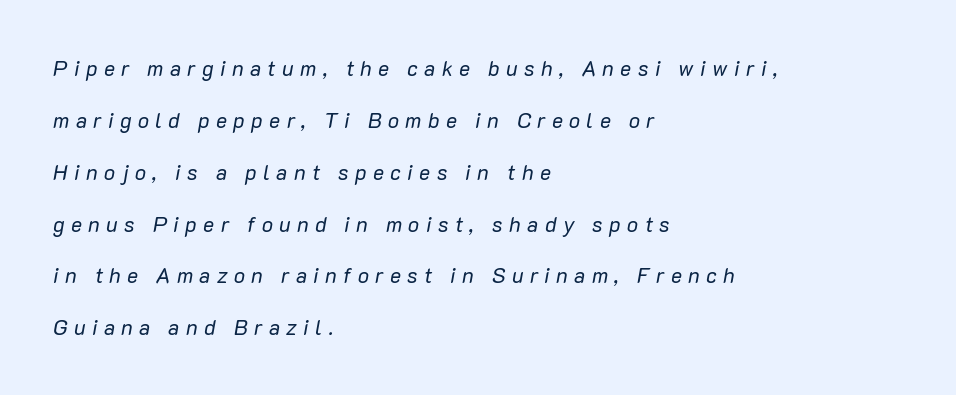
The image shows 21 px text type, italic (leaning right); set left-aligned, loose line spacing (2.47x), unusually wide letter spacing (+0.3 em), not underlined.
